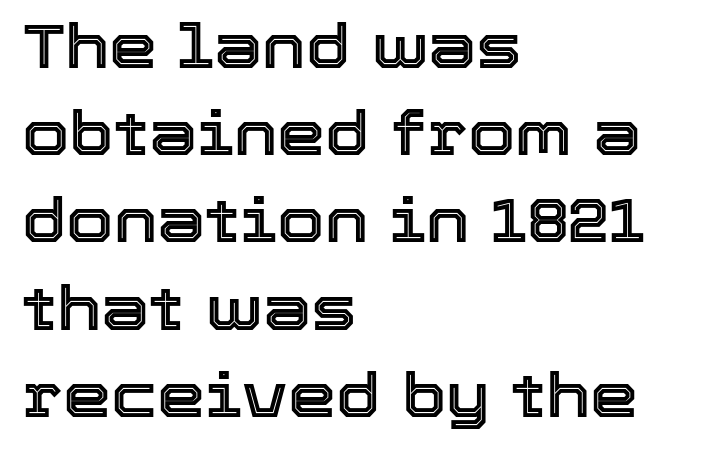
The image shows 61 px text type, upright; set left-aligned, normal line spacing (1.43x), normal letter spacing, not underlined; a medium x-height.
